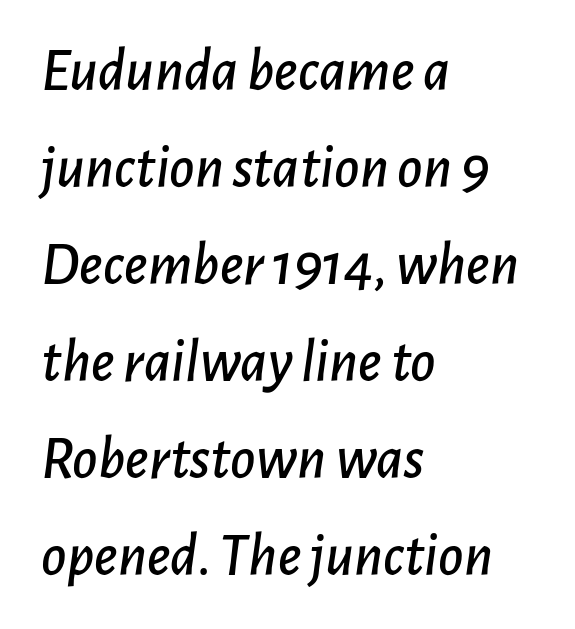
{"italic": "yes", "lean": "right", "slant_degrees": 7, "width": "normal", "stroke_contrast": "low", "x_height": "medium", "monospaced": "no", "underline": "no", "align": "left", "line_spacing": "normal", "line_spacing_ratio": 1.59, "letter_spacing": "normal", "letter_spacing_em": 0.0, "glyph_px": 61}
